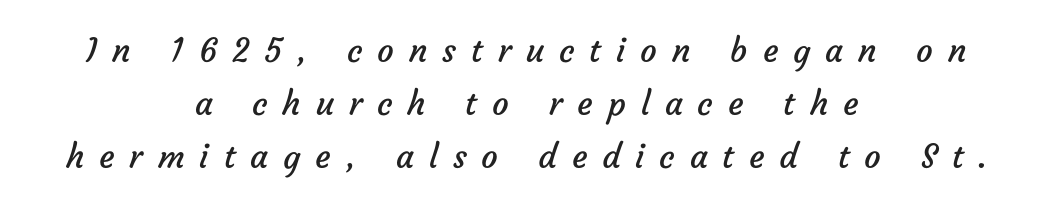
Q: Is the text bold? A: No.
Q: Is the typeface a serif or a sans-serif typeface? A: Sans-serif.
Q: Is the text underlined? A: No.
Q: How is the paragraph aligned? A: Centered.
Q: Is the spacing between letters normal or unusually wide? A: Unusually wide.
Q: Is the spacing between lines tight, normal or loose? A: Normal.
Q: Width (condensed, normal, or wide)? A: Normal.
Q: Stroke contrast? A: Low.
Q: x-height? A: Medium.
Q: Monospaced? A: No.
